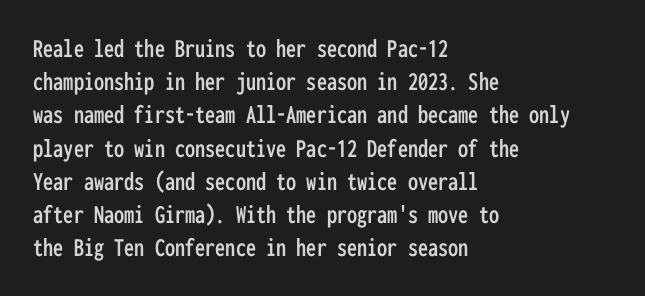
Q: Is the text italic (slanted)? A: No, it is upright.
Q: Is the text underlined? A: No.
Q: How is the paragraph aligned? A: Left-aligned.
Q: Is the spacing between letters normal or unusually wide? A: Normal.
